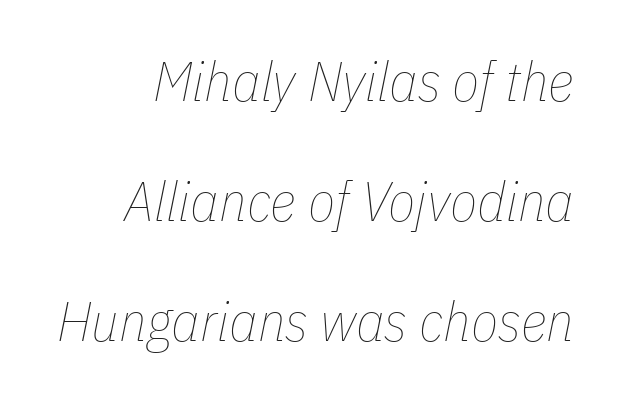
The image shows 56 px thin, condensed type, italic (leaning right); set right-aligned, loose line spacing (2.14x), normal letter spacing, not underlined; low stroke contrast and a medium x-height.
